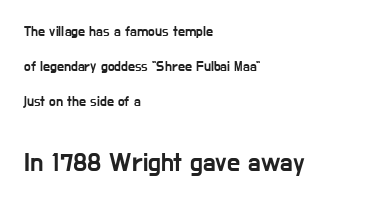
Descender tails drop into unmarked territory. Students, observe: this is what heavily led, spacious text looks like. Leftover space on each line is placed entirely after the last word. This sample uses an upright cut, with every glyph sitting square on the baseline. Compare the two chunks: the lower has the greater cap height.
